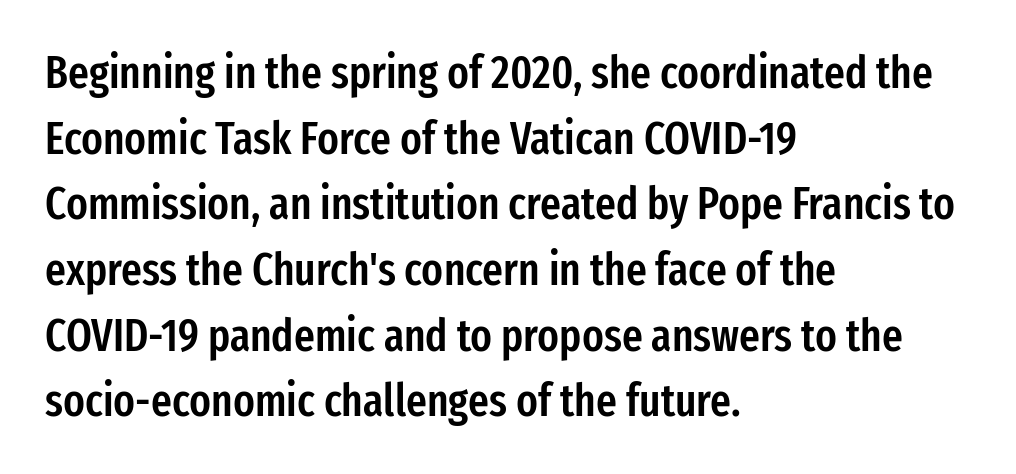
Here the designer chose a conventional face with non-uniform glyph widths. I'd describe the lettering as semibold — firm but not a full bold. Line starts are locked; line ends wander. This is the regular roman posture of the typeface.
